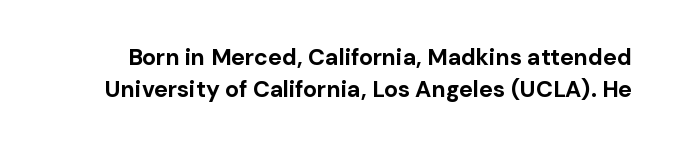
The image shows 23 px bold type, upright; set normal line spacing (1.38x), normal letter spacing, not underlined.
